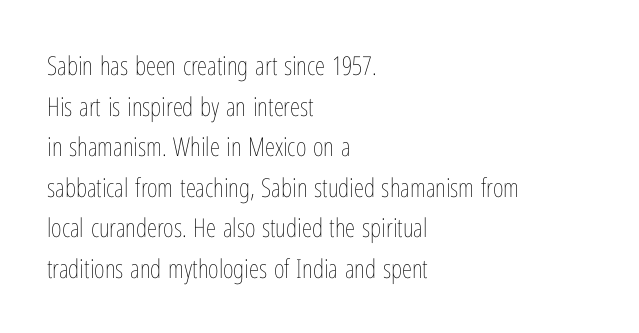
The image shows 26 px text type, upright; set left-aligned, normal line spacing (1.56x), normal letter spacing, not underlined.
